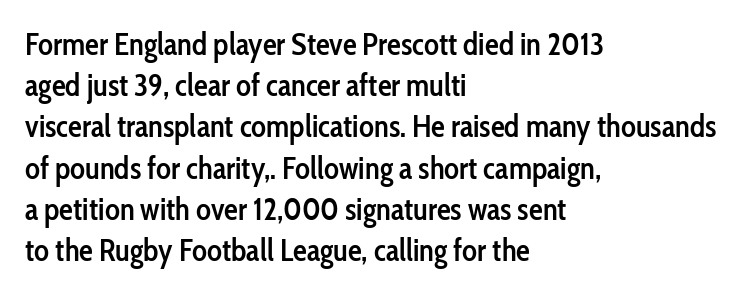
{"serif": "no", "italic": "no", "bold": "semi", "weight": "semibold", "width": "condensed", "stroke_contrast": "low", "x_height": "medium", "monospaced": "no", "underline": "no", "align": "left", "line_spacing": "normal", "line_spacing_ratio": 1.33, "letter_spacing": "normal", "letter_spacing_em": 0.0, "glyph_px": 31}
